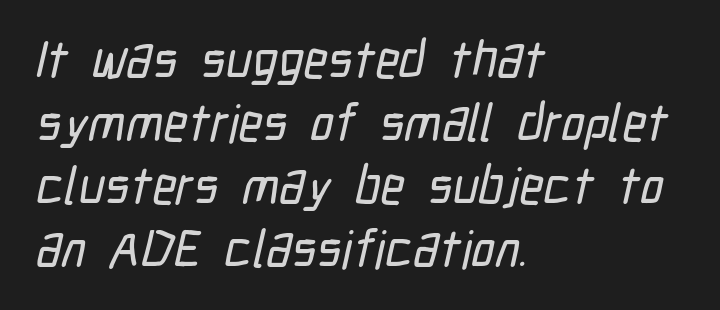
{"serif": "no", "width": "condensed", "stroke_contrast": "low", "x_height": "medium", "monospaced": "no", "underline": "no", "align": "left", "line_spacing_ratio": 1.21, "letter_spacing": "normal", "letter_spacing_em": 0.0, "glyph_px": 52}
